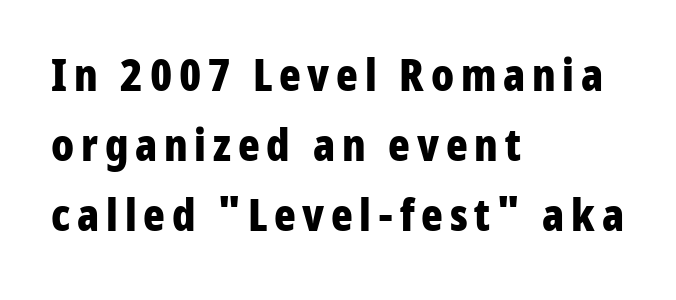
{"serif": "no", "italic": "no", "bold": "yes", "weight": "bold", "width": "condensed", "stroke_contrast": "low", "x_height": "medium", "monospaced": "no", "underline": "no", "align": "left", "line_spacing": "normal", "line_spacing_ratio": 1.56, "glyph_px": 45}
